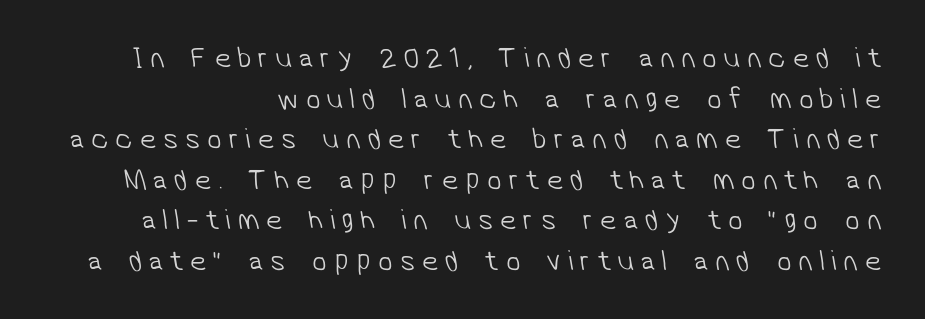
The rendering uses natural spacing where letterforms have individual widths. The letterforms sit at book weight or below. A sans-serif font was chosen for this passage. Rows of type keep a routine distance in the vertical direction. Type without underlining.
